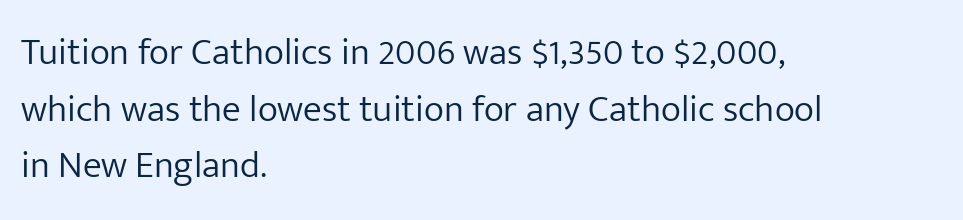
{"serif": "no", "italic": "no", "bold": "no", "weight": "light", "width": "normal", "stroke_contrast": "low", "x_height": "medium", "monospaced": "no", "underline": "no", "align": "left", "line_spacing": "normal", "line_spacing_ratio": 1.49, "letter_spacing": "normal", "letter_spacing_em": 0.0, "glyph_px": 38}
